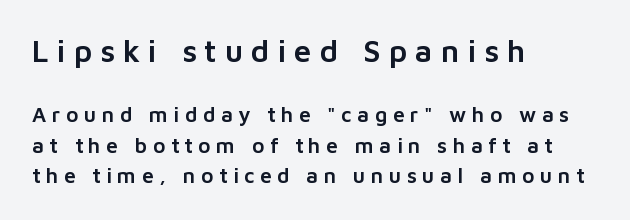
Q: Is the text italic (slanted)? A: No, it is upright.
Q: Is the typeface a serif or a sans-serif typeface? A: Sans-serif.
Q: Is the text underlined? A: No.
Q: How is the paragraph aligned? A: Left-aligned.
Q: Is the spacing between letters normal or unusually wide? A: Unusually wide.
Q: Is the spacing between lines tight, normal or loose? A: Normal.
Q: Which block of text is set in a larger size, the first (top) or the second (bottom)? A: The first (top) one.
Q: Width (condensed, normal, or wide)? A: Normal.
Q: Stroke contrast? A: Low.
Q: x-height? A: Medium.
Q: Monospaced? A: No.
